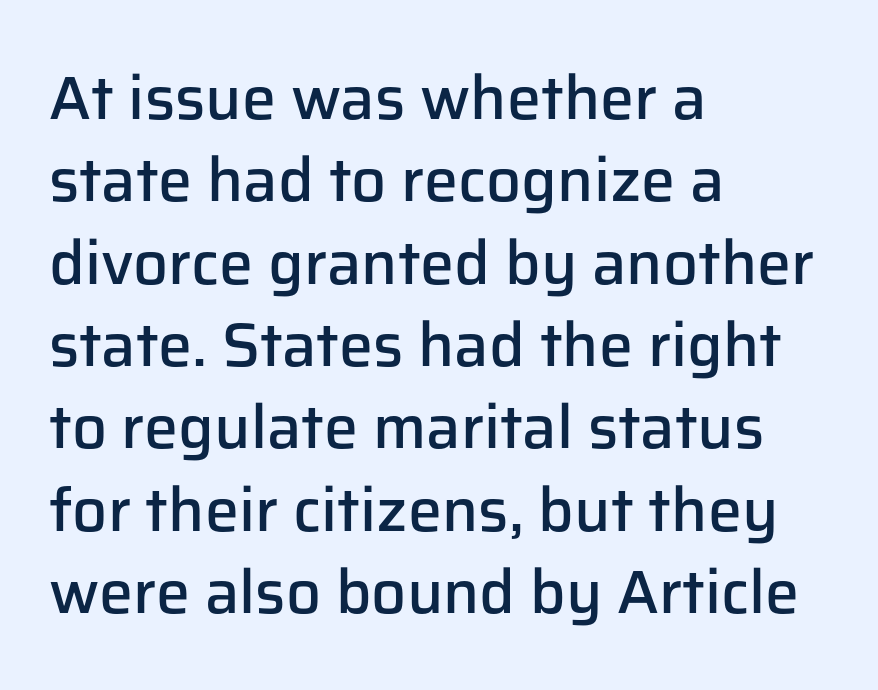
Q: Is the text bold? A: Semi-bold.
Q: Is the text italic (slanted)? A: No, it is upright.
Q: Is the typeface a serif or a sans-serif typeface? A: Sans-serif.
Q: Is the text underlined? A: No.
Q: How is the paragraph aligned? A: Left-aligned.
Q: Is the spacing between letters normal or unusually wide? A: Normal.
Q: Is the spacing between lines tight, normal or loose? A: Normal.
Q: Width (condensed, normal, or wide)? A: Normal.
Q: Stroke contrast? A: Low.
Q: x-height? A: Medium.
Q: Monospaced? A: No.
